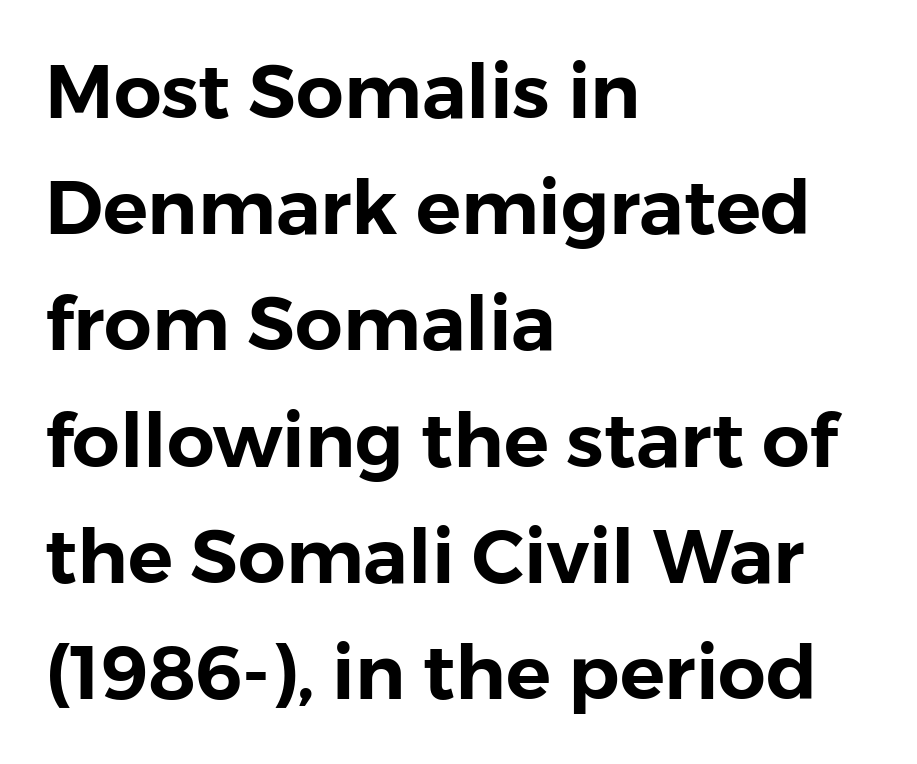
The image shows 75 px sans-serif type, upright; set left-aligned, normal line spacing (1.55x), normal letter spacing, not underlined; low stroke contrast and a medium x-height.
